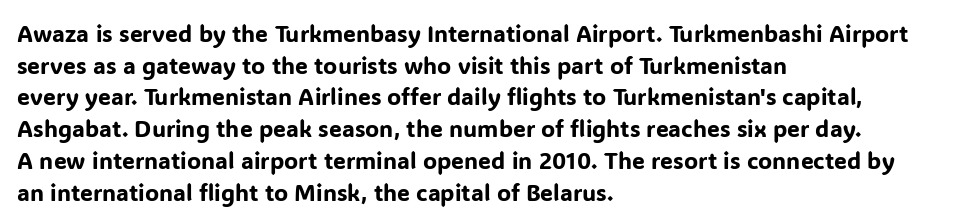
Q: Is the text italic (slanted)? A: No, it is upright.
Q: Is the text underlined? A: No.
Q: How is the paragraph aligned? A: Left-aligned.
Q: Is the spacing between letters normal or unusually wide? A: Normal.
Q: Is the spacing between lines tight, normal or loose? A: Normal.
